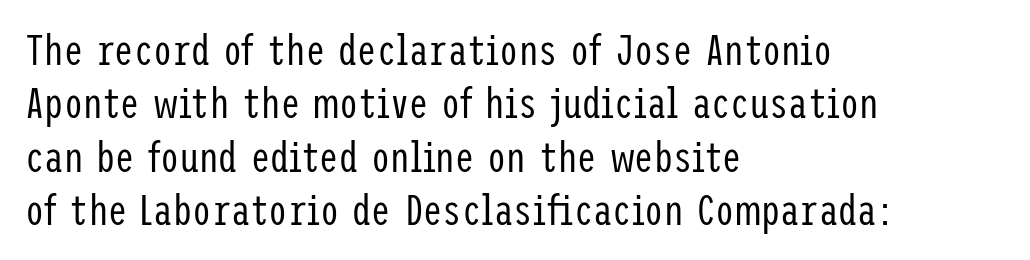
Q: Is the text bold? A: No.
Q: Is the text italic (slanted)? A: No, it is upright.
Q: Is the typeface a serif or a sans-serif typeface? A: Sans-serif.
Q: Is the text underlined? A: No.
Q: How is the paragraph aligned? A: Left-aligned.
Q: Is the spacing between letters normal or unusually wide? A: Normal.
Q: Width (condensed, normal, or wide)? A: Condensed.
Q: Stroke contrast? A: Low.
Q: x-height? A: Medium.
